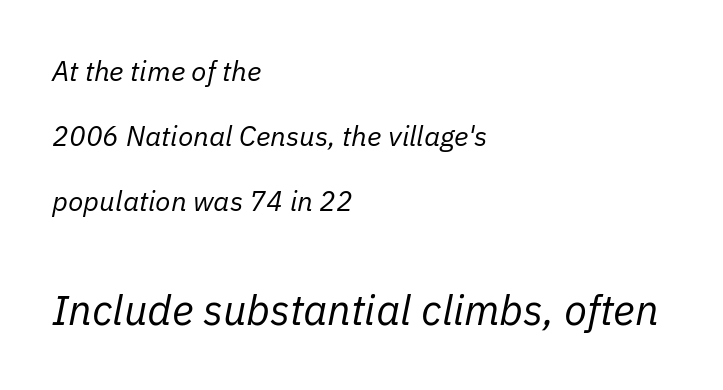
Q: Is the text bold? A: No.
Q: Is the text italic (slanted)? A: Yes, it leans right by about 11 degrees.
Q: Is the text underlined? A: No.
Q: How is the paragraph aligned? A: Left-aligned.
Q: Is the spacing between letters normal or unusually wide? A: Normal.
Q: Is the spacing between lines tight, normal or loose? A: Loose.
Q: Which block of text is set in a larger size, the first (top) or the second (bottom)? A: The second (bottom) one.
Q: Width (condensed, normal, or wide)? A: Normal.
Q: Stroke contrast? A: Low.
Q: x-height? A: Medium.
Q: Monospaced? A: No.
